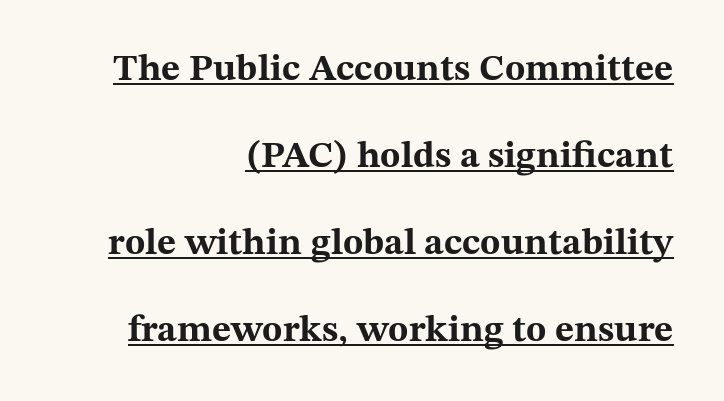
Q: Is the text bold? A: Yes.
Q: Is the text italic (slanted)? A: No, it is upright.
Q: Is the typeface a serif or a sans-serif typeface? A: Serif.
Q: Is the text underlined? A: Yes.
Q: How is the paragraph aligned? A: Right-aligned.
Q: Is the spacing between letters normal or unusually wide? A: Normal.
Q: Is the spacing between lines tight, normal or loose? A: Loose.
Q: Width (condensed, normal, or wide)? A: Wide.
Q: Stroke contrast? A: Medium.
Q: x-height? A: Medium.
Q: Monospaced? A: No.
